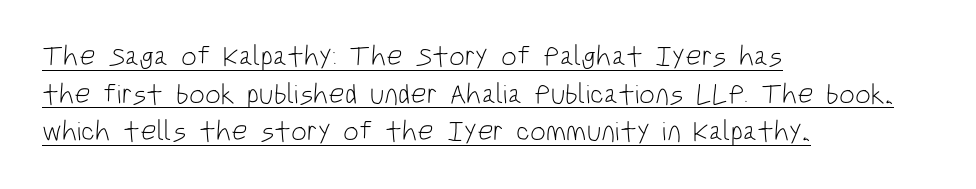
Q: Is the text bold? A: No.
Q: Is the text italic (slanted)? A: No, it is upright.
Q: Is the typeface a serif or a sans-serif typeface? A: Sans-serif.
Q: Is the text underlined? A: Yes.
Q: How is the paragraph aligned? A: Left-aligned.
Q: Is the spacing between letters normal or unusually wide? A: Normal.
Q: Is the spacing between lines tight, normal or loose? A: Normal.
Q: Width (condensed, normal, or wide)? A: Condensed.
Q: Stroke contrast? A: Low.
Q: x-height? A: Large.
Q: Monospaced? A: No.
